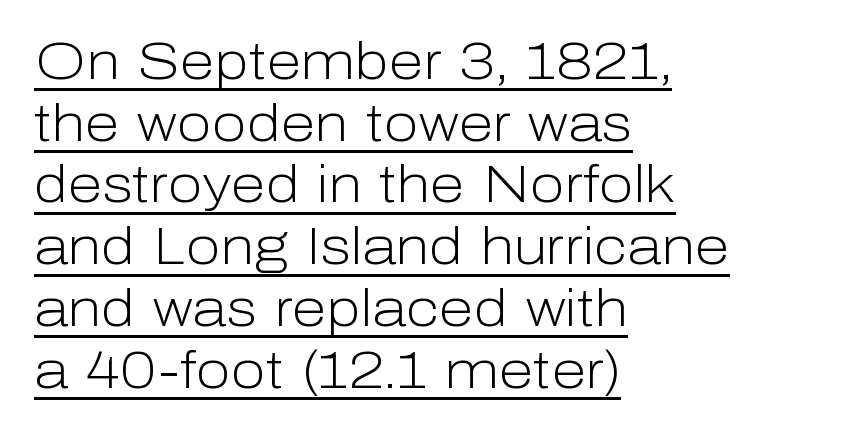
Q: Is the text bold? A: No.
Q: Is the text italic (slanted)? A: No, it is upright.
Q: Is the typeface a serif or a sans-serif typeface? A: Sans-serif.
Q: Is the text underlined? A: Yes.
Q: How is the paragraph aligned? A: Left-aligned.
Q: Is the spacing between letters normal or unusually wide? A: Normal.
Q: Width (condensed, normal, or wide)? A: Normal.
Q: Stroke contrast? A: Low.
Q: x-height? A: Medium.
Q: Monospaced? A: No.
